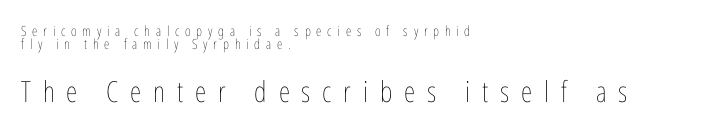
Substantial extra tracking has been applied to these lines. The space beneath each line is pristine and unruled. Is there much room between lines? No — they nearly touch. This rendering uses left alignment, leaving the right contour irregular. No italicization has been applied; the sample stays upright.
